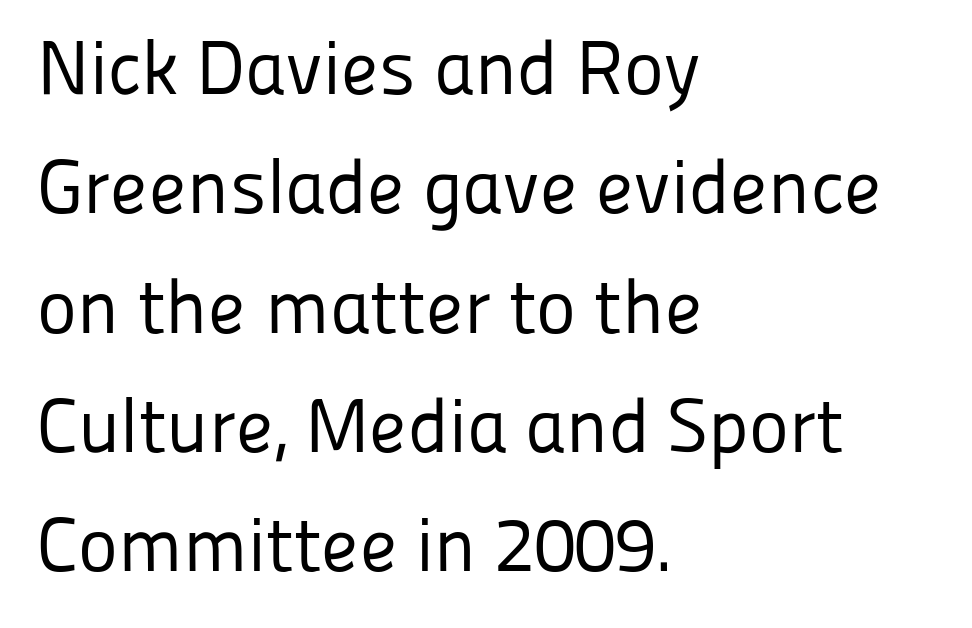
Q: Is the text bold? A: No.
Q: Is the text italic (slanted)? A: No, it is upright.
Q: Is the typeface a serif or a sans-serif typeface? A: Sans-serif.
Q: Is the text underlined? A: No.
Q: How is the paragraph aligned? A: Left-aligned.
Q: Is the spacing between letters normal or unusually wide? A: Normal.
Q: Is the spacing between lines tight, normal or loose? A: Normal.
Q: Width (condensed, normal, or wide)? A: Normal.
Q: Stroke contrast? A: Low.
Q: x-height? A: Medium.
Q: Monospaced? A: No.
